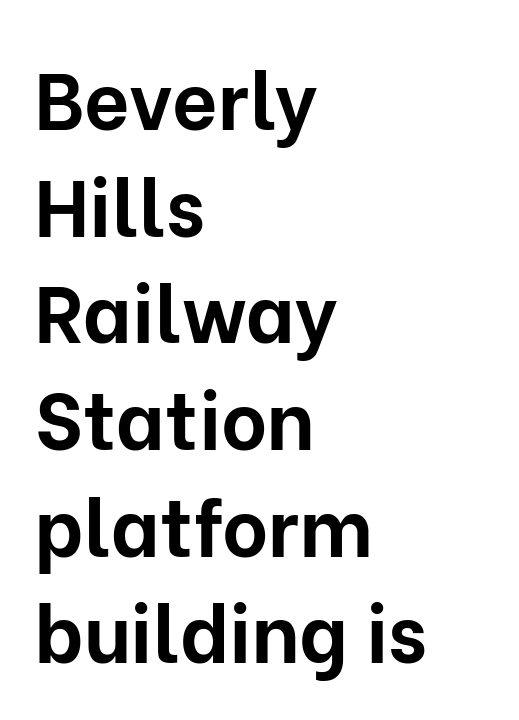
{"serif": "no", "italic": "no", "bold": "yes", "weight": "bold", "width": "normal", "stroke_contrast": "low", "x_height": "medium", "monospaced": "no", "underline": "no", "align": "left", "line_spacing": "normal", "line_spacing_ratio": 1.35, "letter_spacing": "normal", "letter_spacing_em": 0.0, "glyph_px": 79}
